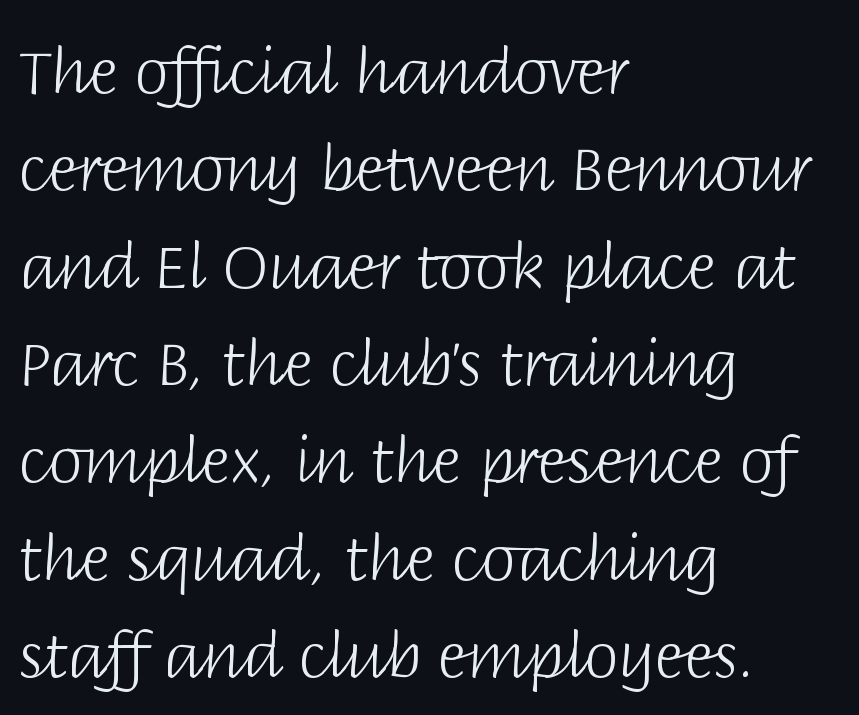
Q: Is the text bold? A: No.
Q: Is the text italic (slanted)? A: No, it is upright.
Q: Is the typeface a serif or a sans-serif typeface? A: Sans-serif.
Q: Is the text underlined? A: No.
Q: How is the paragraph aligned? A: Left-aligned.
Q: Is the spacing between letters normal or unusually wide? A: Normal.
Q: Is the spacing between lines tight, normal or loose? A: Normal.
Q: Width (condensed, normal, or wide)? A: Normal.
Q: Stroke contrast? A: Low.
Q: x-height? A: Large.
Q: Monospaced? A: No.
